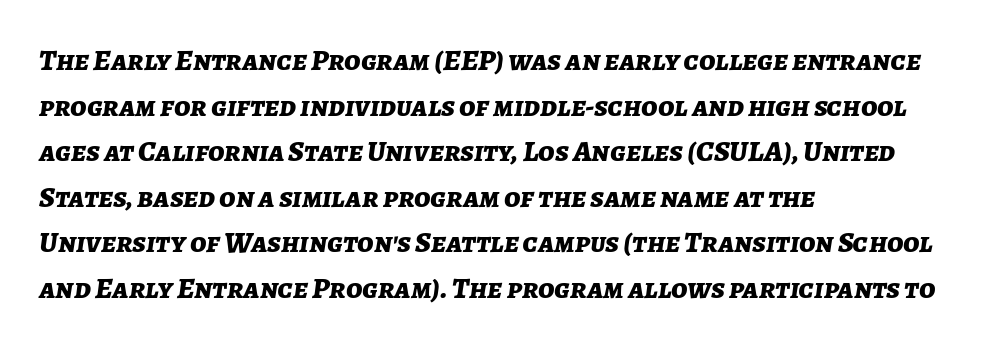
Q: Is the text bold? A: Yes.
Q: Is the text italic (slanted)? A: Yes, it leans right by about 7 degrees.
Q: Is the text underlined? A: No.
Q: How is the paragraph aligned? A: Left-aligned.
Q: Is the spacing between letters normal or unusually wide? A: Normal.
Q: Is the spacing between lines tight, normal or loose? A: Normal.
Q: Width (condensed, normal, or wide)? A: Normal.
Q: Stroke contrast? A: Low.
Q: x-height? A: Medium.
Q: Monospaced? A: No.
